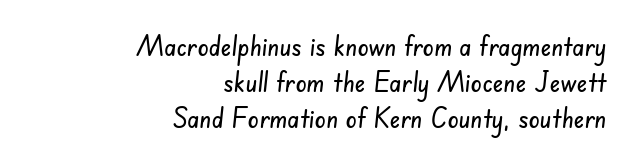
Check where the strokes stop: nothing finishes them off — pure sans. Just letters on the line, the space beneath them empty. Caption: standard tracking, unaltered. Note the varied advance widths — an 'i' is clearly narrower than an 'm'. Notice how descenders clear the ascenders below comfortably — that's standard leading.
